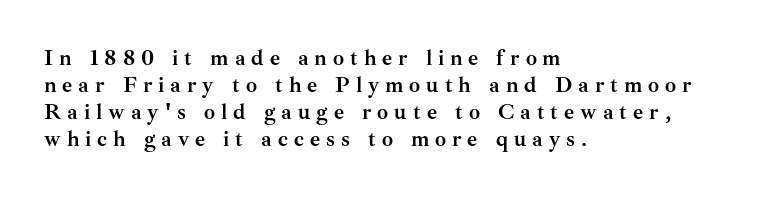
{"italic": "no", "bold": "yes", "underline": "no", "align": "left", "line_spacing_ratio": 1.22, "letter_spacing": "wide", "letter_spacing_em": 0.27, "glyph_px": 22}
